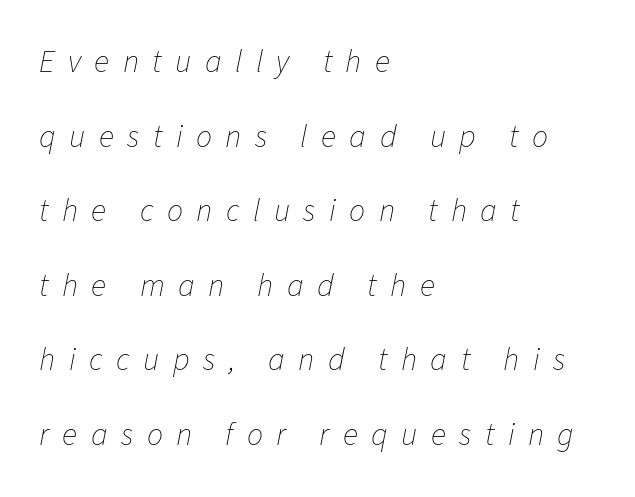
Any mark beneath the type? The region is blank. Spacing verdict: proportional, widths tailored to each character. Style check: oblique. Caption: face not bold, strokes unweighted. Quick note: interline space is abundant.
